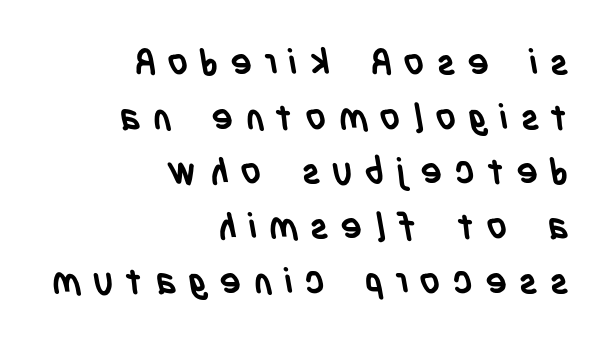
Q: Is the text bold? A: Yes.
Q: Is the typeface a serif or a sans-serif typeface? A: Sans-serif.
Q: Is the text underlined? A: No.
Q: How is the paragraph aligned? A: Right-aligned.
Q: Is the spacing between letters normal or unusually wide? A: Unusually wide.
Q: Is the spacing between lines tight, normal or loose? A: Normal.
Q: Width (condensed, normal, or wide)? A: Condensed.
Q: Stroke contrast? A: Low.
Q: x-height? A: Large.
Q: Monospaced? A: No.
